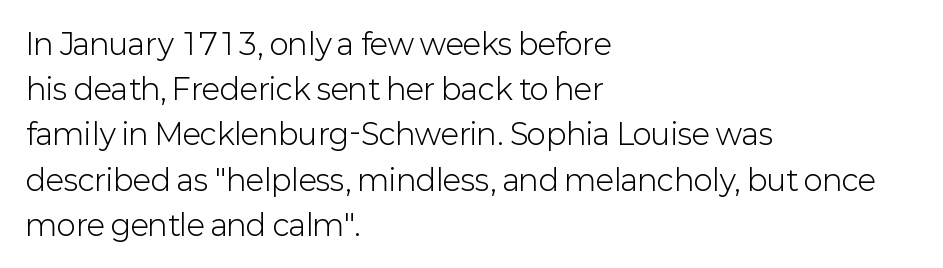
Q: Is the text bold? A: No.
Q: Is the text italic (slanted)? A: No, it is upright.
Q: Is the typeface a serif or a sans-serif typeface? A: Sans-serif.
Q: Is the text underlined? A: No.
Q: How is the paragraph aligned? A: Left-aligned.
Q: Is the spacing between letters normal or unusually wide? A: Normal.
Q: Is the spacing between lines tight, normal or loose? A: Normal.
Q: Width (condensed, normal, or wide)? A: Normal.
Q: Stroke contrast? A: Low.
Q: x-height? A: Medium.
Q: Monospaced? A: No.
